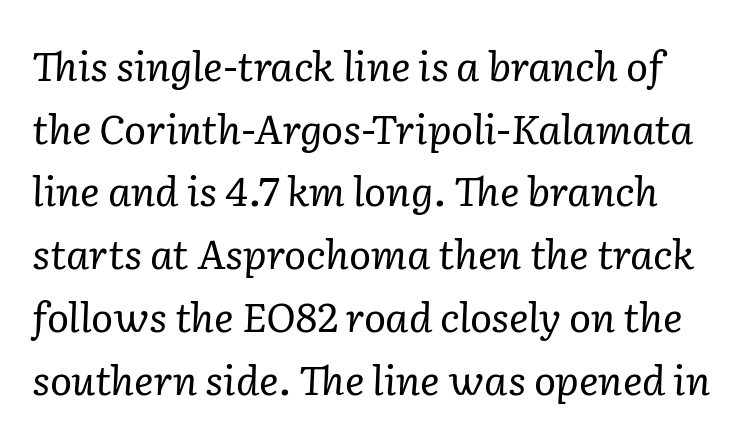
{"serif": "yes", "italic": "yes", "lean": "right", "slant_degrees": 2, "bold": "no", "weight": "regular", "width": "normal", "stroke_contrast": "low", "x_height": "medium", "monospaced": "no", "underline": "no", "line_spacing": "normal", "line_spacing_ratio": 1.53, "letter_spacing": "normal", "letter_spacing_em": 0.0, "glyph_px": 41}
